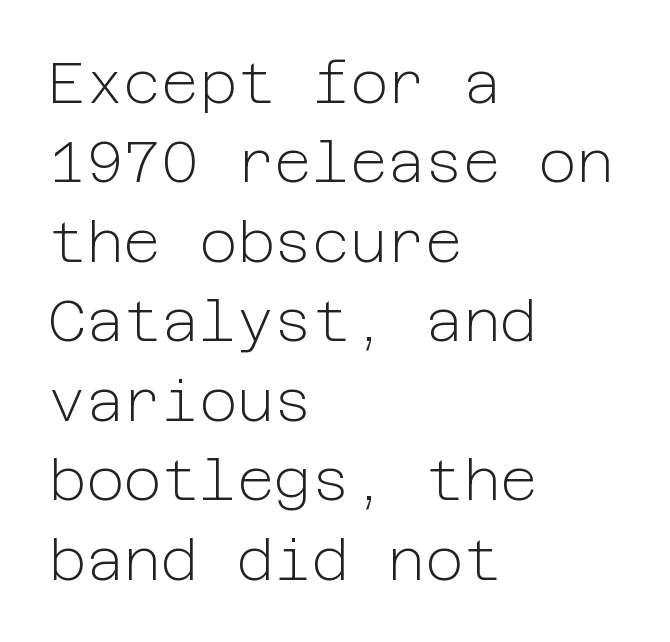
The image shows 58 px light sans-serif type, upright; set left-aligned, normal line spacing (1.37x), normal letter spacing, not underlined; low stroke contrast and a medium x-height.
